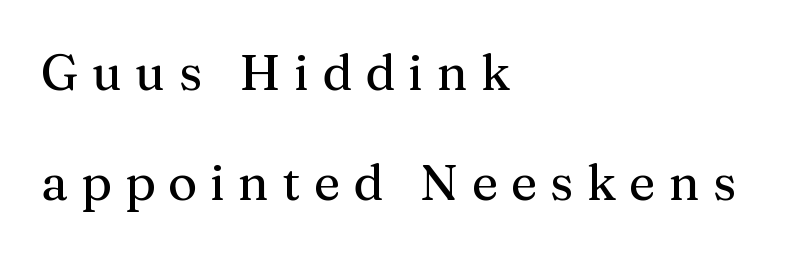
The image shows 50 px serif type, upright; set left-aligned, loose line spacing (2.2x), unusually wide letter spacing (+0.26 em), not underlined; medium stroke contrast and a medium x-height.
